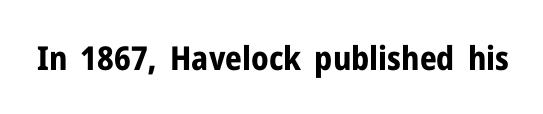
You'd pick this weight for a headline — it's a proper bold. I'd call this a sans setting — the letters go barefoot. The area under the type is left untouched. Spacing verdict: proportional, widths tailored to each character. The line texture is even and compact thanks to regular tracking. These lines were composed using upright roman letters.
